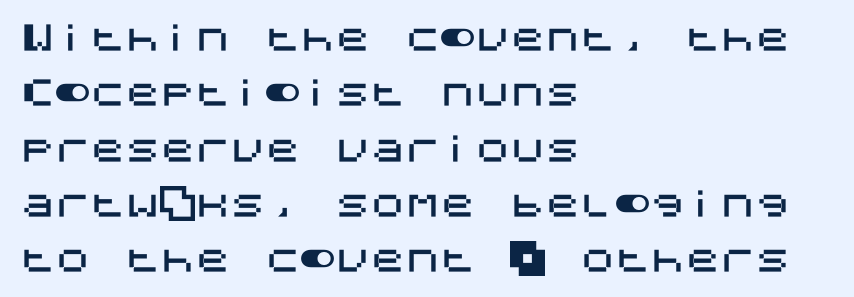
The image shows 35 px sans-serif type, upright; set left-aligned, normal line spacing (1.58x), normal letter spacing, not underlined; medium stroke contrast and a large x-height.
